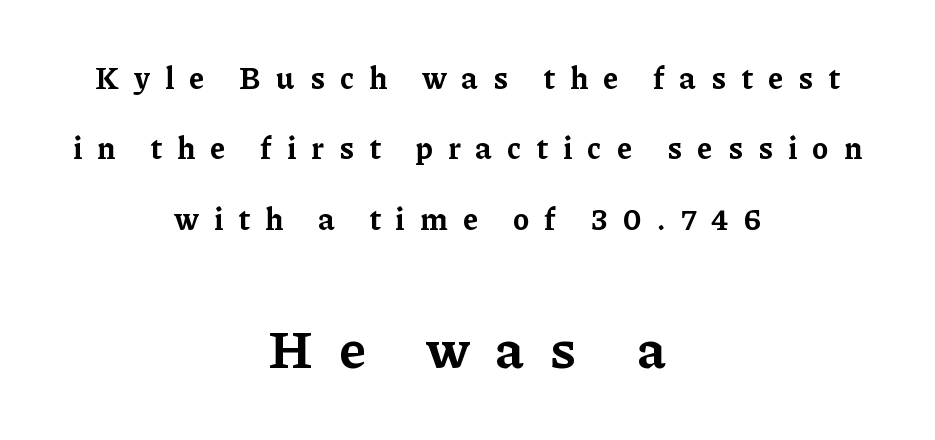
Q: Is the text bold? A: Yes.
Q: Is the text italic (slanted)? A: No, it is upright.
Q: Is the typeface a serif or a sans-serif typeface? A: Serif.
Q: Is the text underlined? A: No.
Q: How is the paragraph aligned? A: Centered.
Q: Is the spacing between letters normal or unusually wide? A: Unusually wide.
Q: Is the spacing between lines tight, normal or loose? A: Loose.
Q: Which block of text is set in a larger size, the first (top) or the second (bottom)? A: The second (bottom) one.
Q: Width (condensed, normal, or wide)? A: Normal.
Q: Stroke contrast? A: Low.
Q: x-height? A: Medium.
Q: Monospaced? A: No.
